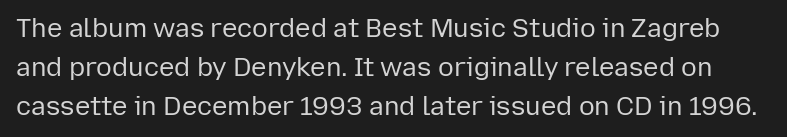
The image shows 26 px text type, upright; set normal line spacing (1.5x), normal letter spacing, not underlined.
